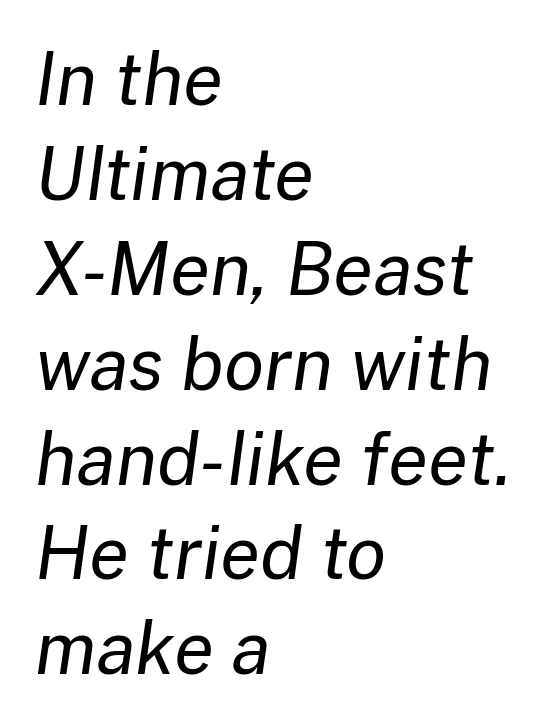
The image shows 73 px regular-weight type, italic (leaning right); set left-aligned, normal line spacing (1.3x), normal letter spacing, not underlined; low stroke contrast and a medium x-height.
